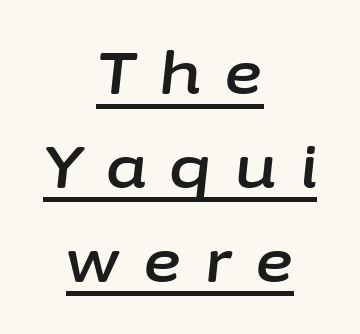
Q: Is the text italic (slanted)? A: Yes, it leans right by about 6 degrees.
Q: Is the text underlined? A: Yes.
Q: How is the paragraph aligned? A: Centered.
Q: Is the spacing between letters normal or unusually wide? A: Unusually wide.
Q: Is the spacing between lines tight, normal or loose? A: Normal.
Q: Width (condensed, normal, or wide)? A: Normal.
Q: Stroke contrast? A: Low.
Q: x-height? A: Medium.
Q: Monospaced? A: No.
